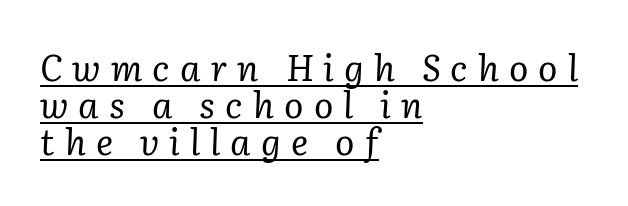
Quick note: italic. These lines stack with their left ends in a neat column. The characters are drawn with everyday or finer stroke widths. A typesetter would call this leading minimal, almost set solid. The letters advance in unequal steps, a hallmark of proportional type.
